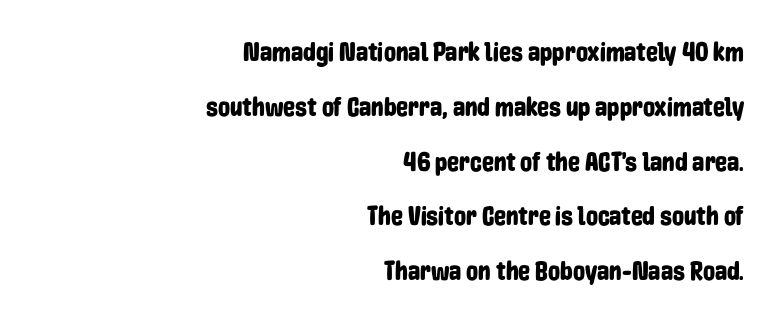
The image shows 27 px text type, upright; set right-aligned, loose line spacing (2.03x), normal letter spacing, not underlined.
